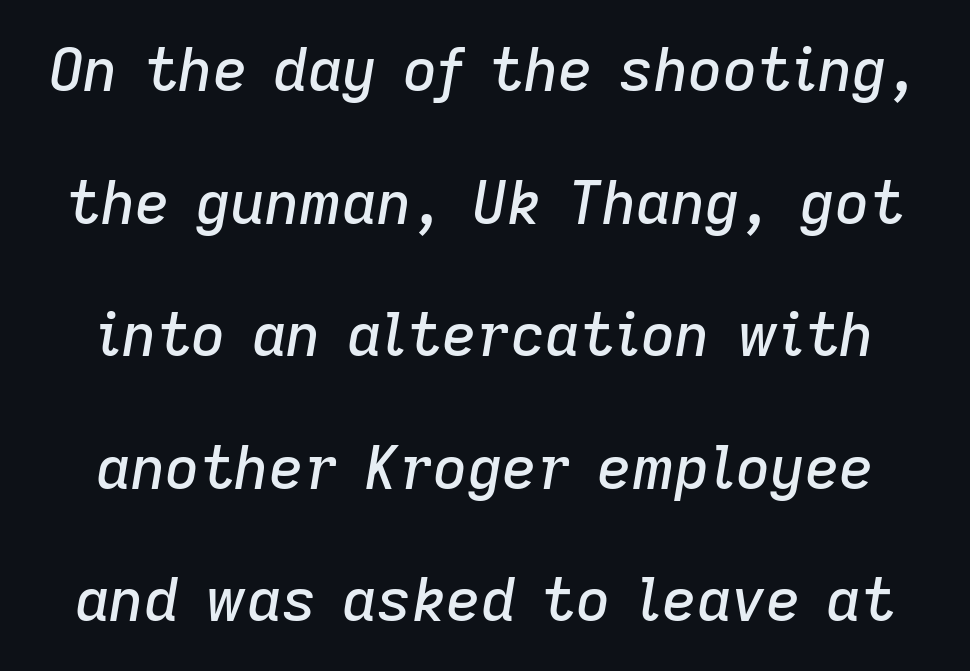
{"italic": "yes", "lean": "right", "slant_degrees": 9, "width": "normal", "stroke_contrast": "low", "x_height": "medium", "monospaced": "no", "underline": "no", "line_spacing": "loose", "line_spacing_ratio": 2.21, "letter_spacing": "normal", "letter_spacing_em": 0.0, "glyph_px": 60}
